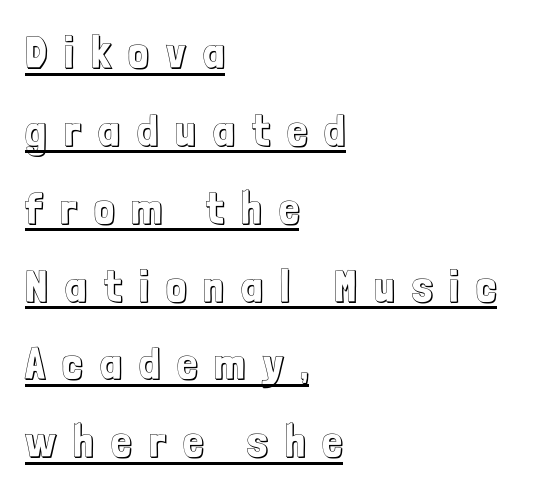
Q: Is the text italic (slanted)? A: No, it is upright.
Q: Is the text underlined? A: Yes.
Q: How is the paragraph aligned? A: Left-aligned.
Q: Is the spacing between letters normal or unusually wide? A: Unusually wide.
Q: Width (condensed, normal, or wide)? A: Condensed.
Q: x-height? A: Medium.
Q: Monospaced? A: No.
